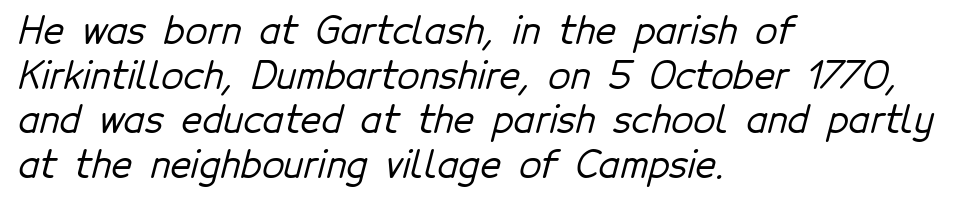
The image shows 36 px sans-serif type; set left-aligned, line spacing 1.24x, normal letter spacing, not underlined; low stroke contrast and a medium x-height.
